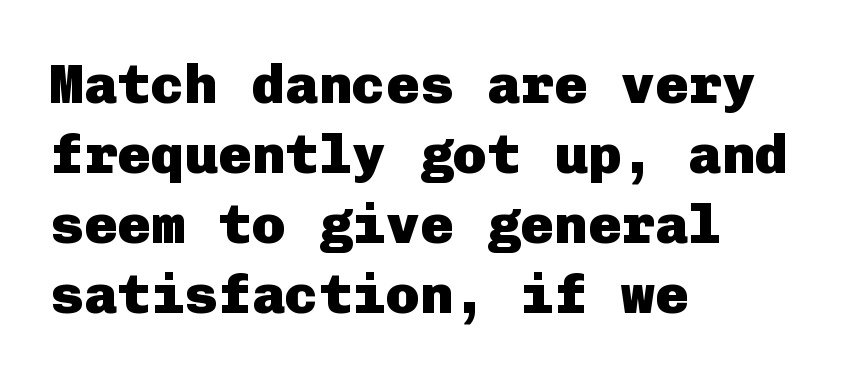
Q: Is the text bold? A: Yes.
Q: Is the text italic (slanted)? A: No, it is upright.
Q: Is the typeface a serif or a sans-serif typeface? A: Sans-serif.
Q: Is the text underlined? A: No.
Q: How is the paragraph aligned? A: Left-aligned.
Q: Is the spacing between letters normal or unusually wide? A: Normal.
Q: Is the spacing between lines tight, normal or loose? A: Normal.
Q: Width (condensed, normal, or wide)? A: Normal.
Q: Stroke contrast? A: Low.
Q: x-height? A: Medium.
